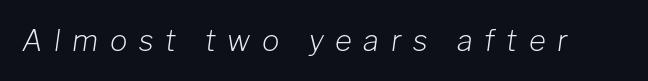
Q: Is the text bold? A: No.
Q: Is the text italic (slanted)? A: Yes, it leans right by about 8 degrees.
Q: Is the text underlined? A: No.
Q: Is the spacing between letters normal or unusually wide? A: Unusually wide.
Q: Width (condensed, normal, or wide)? A: Normal.
Q: Stroke contrast? A: Low.
Q: x-height? A: Medium.
Q: Monospaced? A: No.
